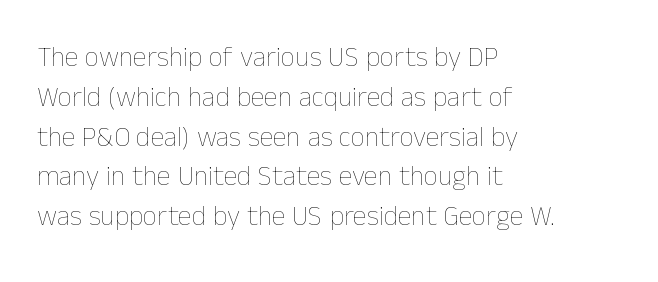
The image shows 28 px thin type, upright; set left-aligned, normal line spacing (1.42x), normal letter spacing, not underlined; low stroke contrast and a medium x-height.
